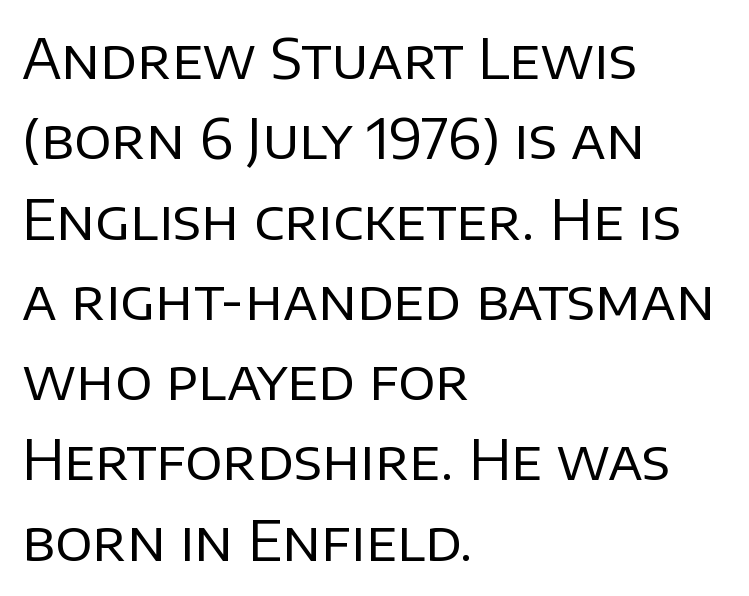
The image shows 55 px regular-weight sans-serif type, upright; set left-aligned, normal line spacing (1.46x), normal letter spacing, not underlined; low stroke contrast and a large x-height.
